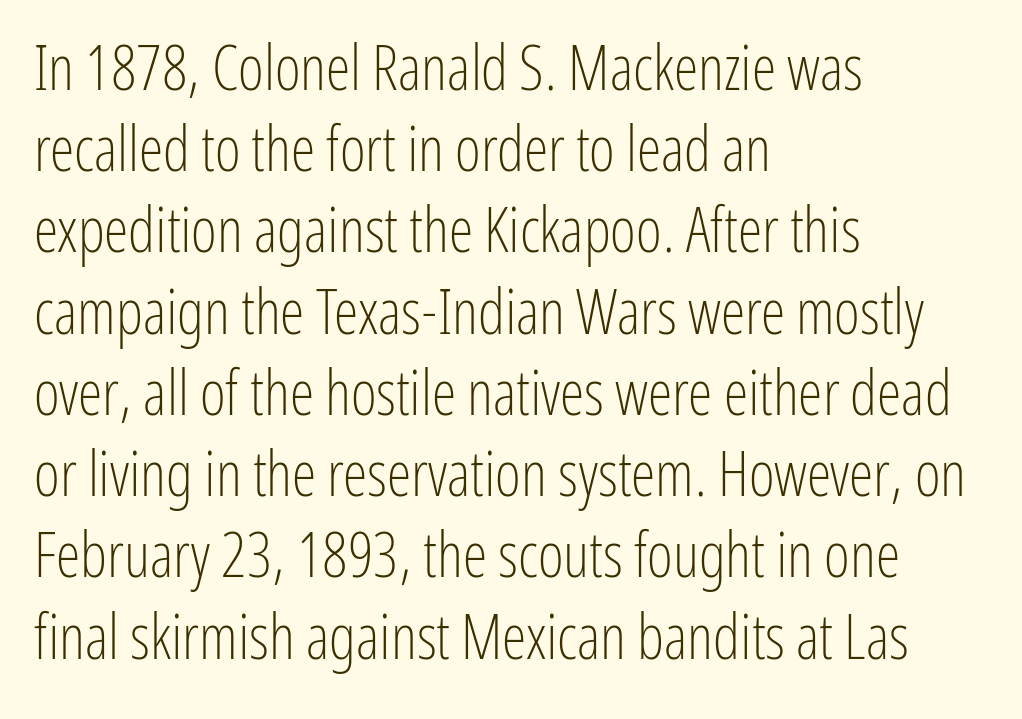
The passage shown is typed in a proportional face where columns would drift. Letter spacing: default. Quick note: underline off. A roman cut, with each character standing at attention. Font category for this specimen: sans-serif. Vertically, the passage feels balanced, rows spaced as you'd expect.
